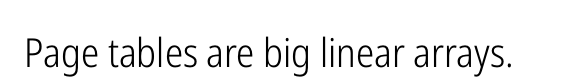
The letters stand straight up with perfectly vertical stems. The text was rendered using a sans face with plain stroke endings. Glance below the letters and you will spot only blank space. A light-to-regular cut is what we see here.
